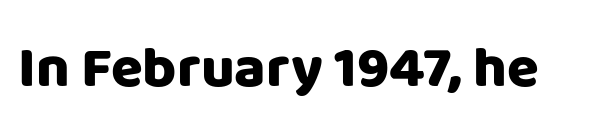
{"serif": "no", "italic": "no", "width": "normal", "stroke_contrast": "low", "x_height": "large", "monospaced": "no", "underline": "no", "letter_spacing": "normal", "letter_spacing_em": 0.0, "glyph_px": 58}
